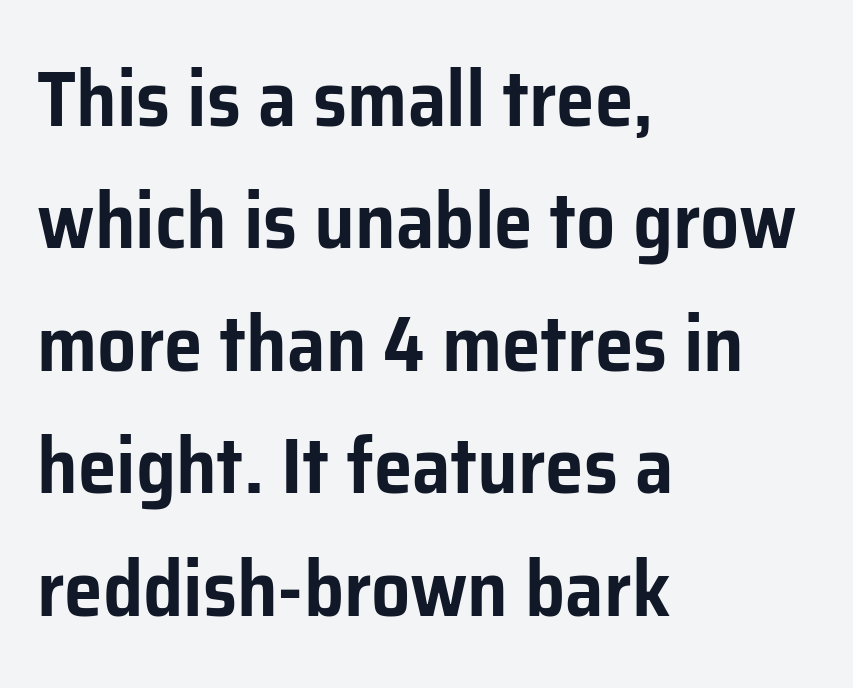
Q: Is the text italic (slanted)? A: No, it is upright.
Q: Is the typeface a serif or a sans-serif typeface? A: Sans-serif.
Q: Is the text underlined? A: No.
Q: How is the paragraph aligned? A: Left-aligned.
Q: Is the spacing between letters normal or unusually wide? A: Normal.
Q: Is the spacing between lines tight, normal or loose? A: Normal.
Q: Width (condensed, normal, or wide)? A: Normal.
Q: Stroke contrast? A: Low.
Q: x-height? A: Medium.
Q: Monospaced? A: No.
